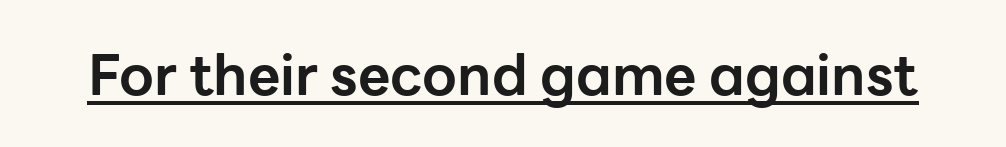
{"serif": "no", "italic": "no", "bold": "yes", "weight": "bold", "width": "normal", "stroke_contrast": "low", "x_height": "medium", "monospaced": "no", "underline": "yes", "letter_spacing": "normal", "letter_spacing_em": 0.0, "glyph_px": 56}
